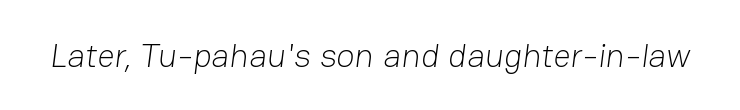
Q: Is the text bold? A: No.
Q: Is the typeface a serif or a sans-serif typeface? A: Sans-serif.
Q: Is the text underlined? A: No.
Q: Is the spacing between letters normal or unusually wide? A: Normal.
Q: Width (condensed, normal, or wide)? A: Normal.
Q: Stroke contrast? A: Low.
Q: x-height? A: Medium.
Q: Monospaced? A: No.
